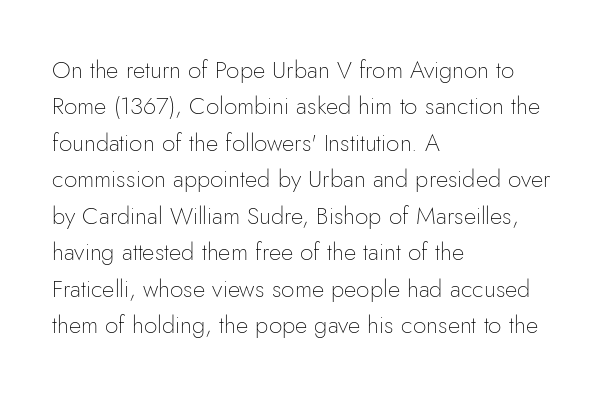
Q: Is the text bold? A: No.
Q: Is the text italic (slanted)? A: No, it is upright.
Q: Is the text underlined? A: No.
Q: How is the paragraph aligned? A: Left-aligned.
Q: Is the spacing between letters normal or unusually wide? A: Normal.
Q: Is the spacing between lines tight, normal or loose? A: Normal.
